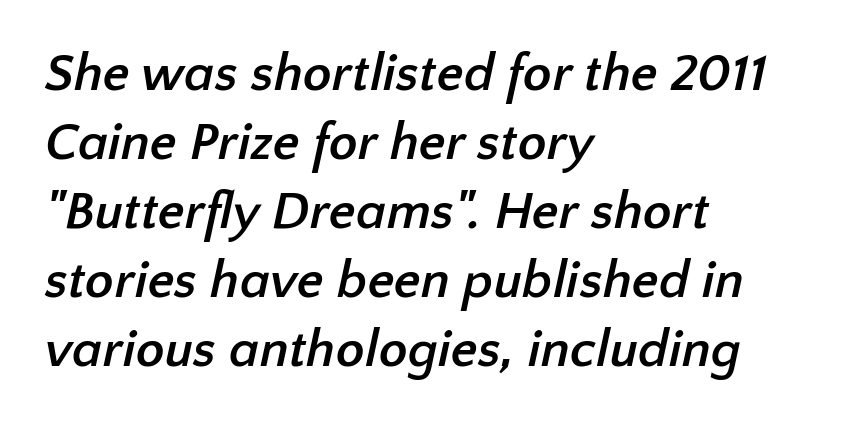
Does the weight exceed regular? Yes, all the way to bold. Short and long lines alike share a common starting point at left. The leading is moderate, giving the passage an even texture. The letters sit at their default tracking, neither squeezed nor spread.
